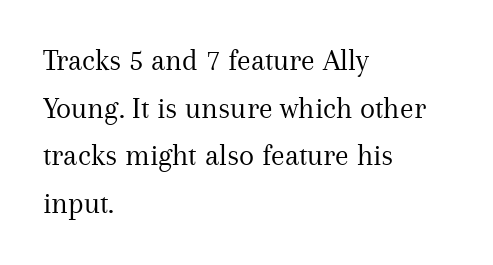
The horizontal fit of the characters is conventional and even. The rendering anchors every line to the left-hand side. Proportional: the letters do not fall into vertical columns. Only glyphs here, with clear space below each row. Is there much room between lines? A standard amount, neither cramped nor airy. If you drew a line through each stem, it would be perfectly vertical.
